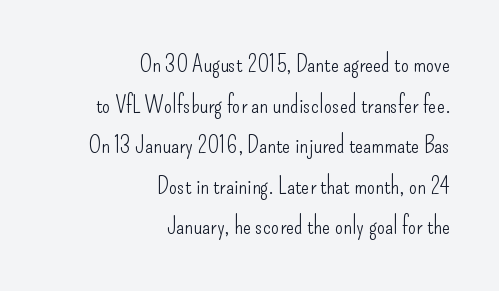
Caption: multi-line text, flush right, ragged left. Interline gaps are of average width in this sample. A typesetter would call this zero additional tracking. Every stem runs plumb, perpendicular to the baseline.
